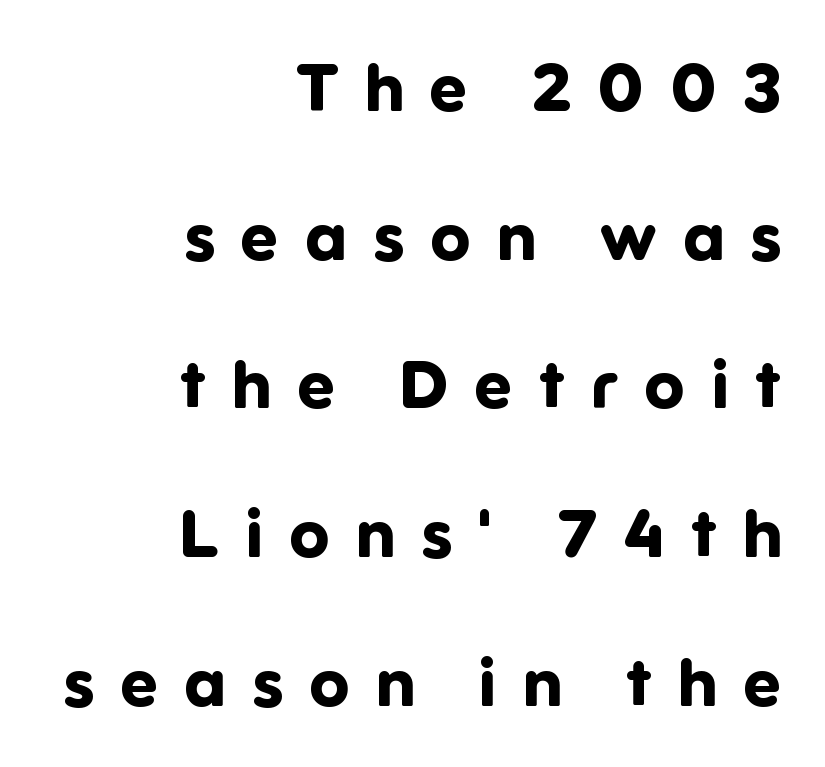
The image shows 67 px bold sans-serif type, upright; set right-aligned, loose line spacing (2.22x), unusually wide letter spacing (+0.39 em), not underlined; low stroke contrast and a medium x-height.
